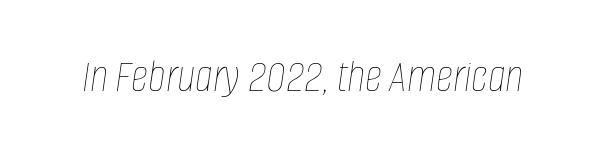
Q: Is the text bold? A: No.
Q: Is the text italic (slanted)? A: Yes, it leans right by about 8 degrees.
Q: Is the text underlined? A: No.
Q: Is the spacing between letters normal or unusually wide? A: Normal.
Q: Width (condensed, normal, or wide)? A: Condensed.
Q: Stroke contrast? A: Low.
Q: x-height? A: Large.
Q: Monospaced? A: No.
